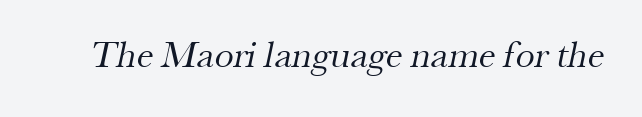
Q: Is the text bold? A: No.
Q: Is the typeface a serif or a sans-serif typeface? A: Serif.
Q: Is the text underlined? A: No.
Q: Is the spacing between letters normal or unusually wide? A: Normal.
Q: Width (condensed, normal, or wide)? A: Normal.
Q: Stroke contrast? A: Medium.
Q: x-height? A: Small.
Q: Monospaced? A: No.
